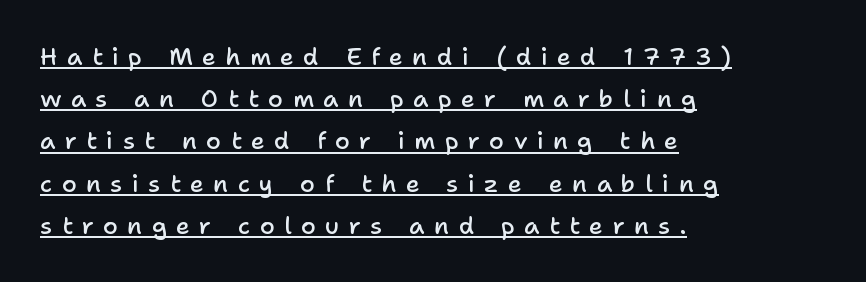
Is the block centered? No — it sits flush against the left margin. The letterforms stand isolated, each surrounded by extra space. Unlike italic type, these characters show no tilt at all. What weight is shown? A semibold, between regular and bold. Decoration check: the copy is underlined.
